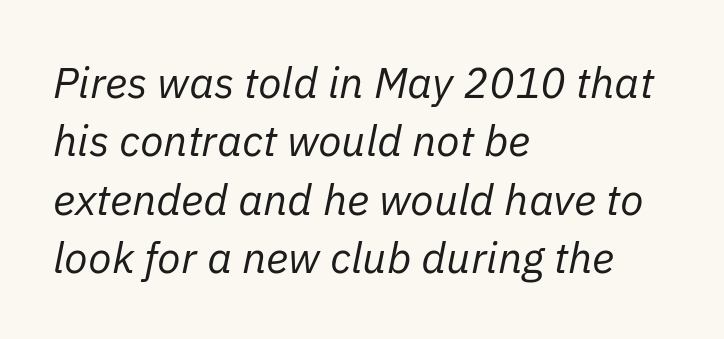
The space directly below the letters is spotless. These lines are set flush left with a ragged right edge. The block of text has a typical density, with ordinary space between rows. The rendering applies a slant to the glyphs. Between one letter and the next there's only the usual sliver of space. Each stroke keeps to a modest, everyday thickness or less.
